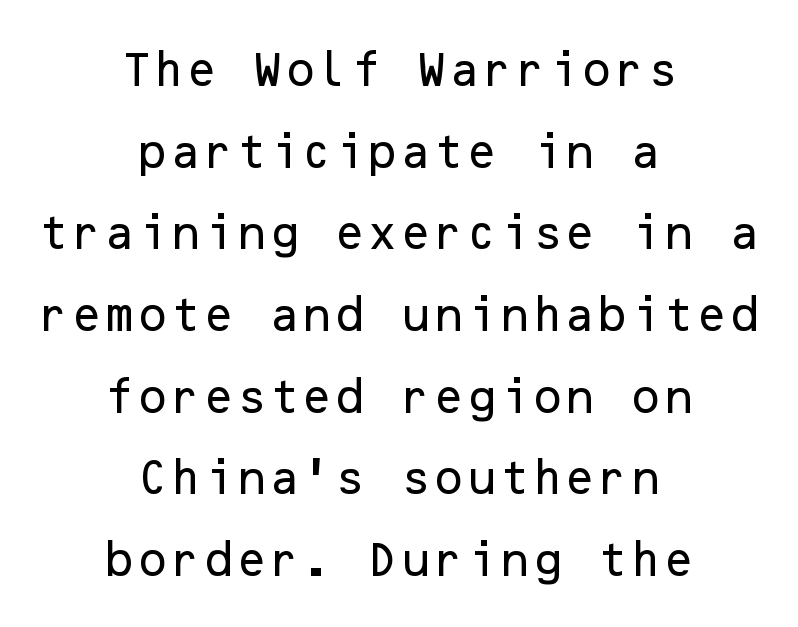
A typesetter would call this leading open, well beyond the default. Here the glyphs are tracked normally, forming tight word shapes. It's the straight-up-and-down kind of type. In terms of letterform style, serifs are entirely absent. The rag falls on both sides of this text block equally. Words float on clear page, feet unadorned.
